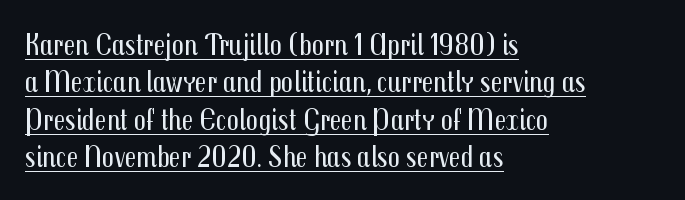
Q: Is the text bold? A: No.
Q: Is the text italic (slanted)? A: No, it is upright.
Q: Is the typeface a serif or a sans-serif typeface? A: Sans-serif.
Q: Is the text underlined? A: Yes.
Q: How is the paragraph aligned? A: Left-aligned.
Q: Is the spacing between letters normal or unusually wide? A: Normal.
Q: Is the spacing between lines tight, normal or loose? A: Normal.
Q: Width (condensed, normal, or wide)? A: Condensed.
Q: Stroke contrast? A: Medium.
Q: x-height? A: Medium.
Q: Monospaced? A: No.
